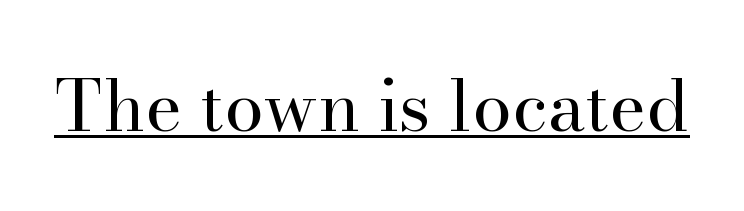
The image shows 71 px regular-weight serif type, upright; set normal letter spacing, underlined; high stroke contrast and a small x-height.
